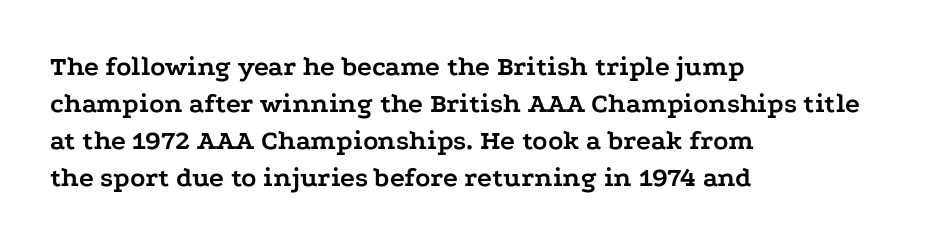
Is the block centered? No — it sits flush against the left margin. This is roman type, the default non-slanted kind. Quick note: interline space is typical. Each letter keeps its own natural width here, so spacing adapts to shape. Lines of text with bare space underneath. A serif font was chosen for this passage.
